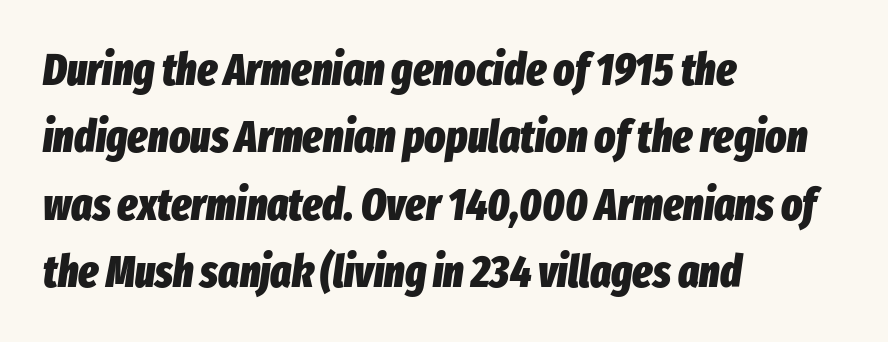
The passage shown is typed in a proportional face where columns would drift. These lines were composed using italics. Notice how descenders clear the ascenders below comfortably — that's standard leading. Has an underline been added? It has not. You could call the tracking neutral — neither tight nor loose.
